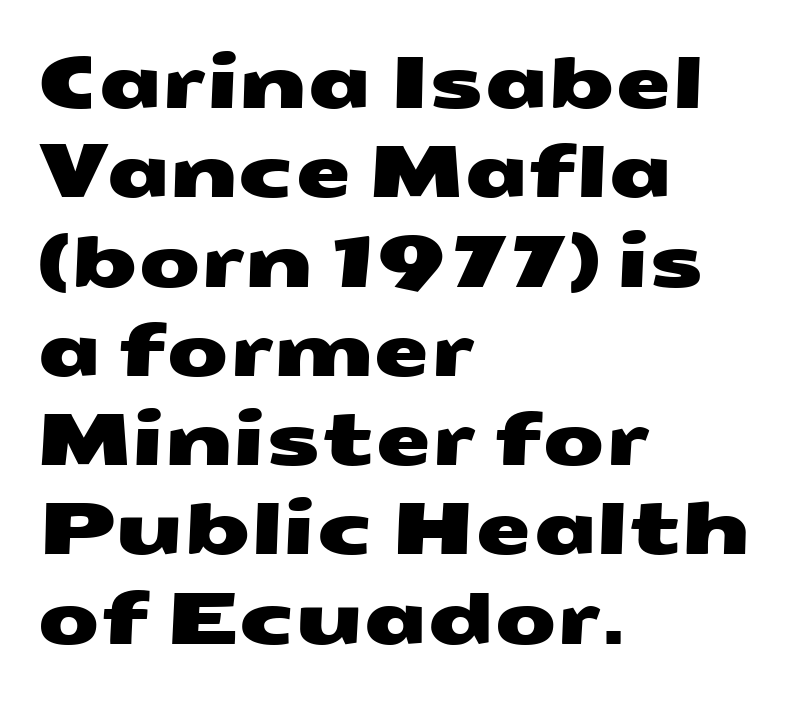
Q: Is the typeface a serif or a sans-serif typeface? A: Sans-serif.
Q: Is the text underlined? A: No.
Q: How is the paragraph aligned? A: Left-aligned.
Q: Is the spacing between letters normal or unusually wide? A: Normal.
Q: Width (condensed, normal, or wide)? A: Wide.
Q: Stroke contrast? A: Medium.
Q: x-height? A: Medium.
Q: Monospaced? A: No.
